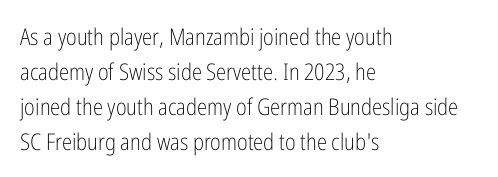
Q: Is the text bold? A: No.
Q: Is the text italic (slanted)? A: No, it is upright.
Q: Is the text underlined? A: No.
Q: How is the paragraph aligned? A: Left-aligned.
Q: Is the spacing between letters normal or unusually wide? A: Normal.
Q: Is the spacing between lines tight, normal or loose? A: Normal.
